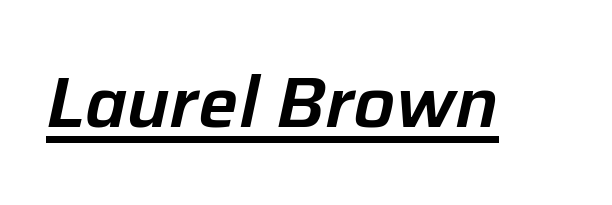
{"italic": "yes", "lean": "right", "slant_degrees": 12, "width": "normal", "stroke_contrast": "low", "x_height": "medium", "monospaced": "no", "underline": "yes", "letter_spacing": "normal", "letter_spacing_em": 0.0, "glyph_px": 71}
